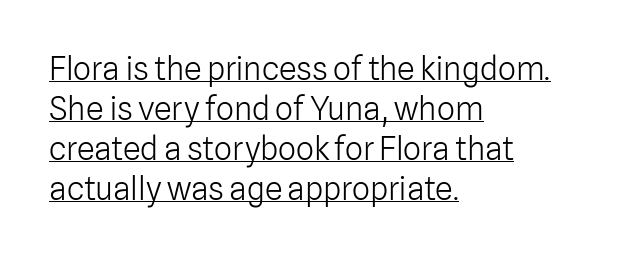
{"serif": "no", "italic": "no", "bold": "no", "weight": "light", "width": "normal", "stroke_contrast": "low", "x_height": "medium", "monospaced": "no", "underline": "yes", "align": "left", "line_spacing": "normal", "line_spacing_ratio": 1.25, "letter_spacing": "normal", "letter_spacing_em": 0.0, "glyph_px": 32}
